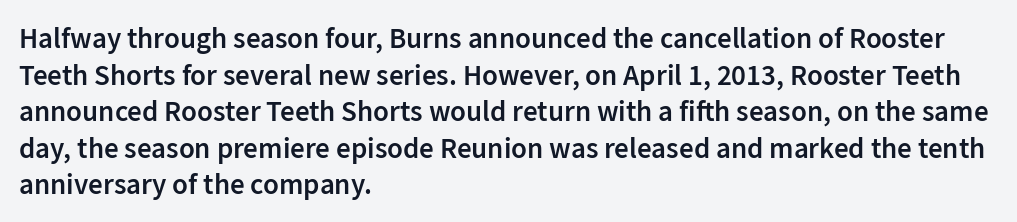
The image shows 29 px semibold sans-serif type, upright; set left-aligned, normal line spacing (1.26x), normal letter spacing, not underlined; low stroke contrast and a medium x-height.
